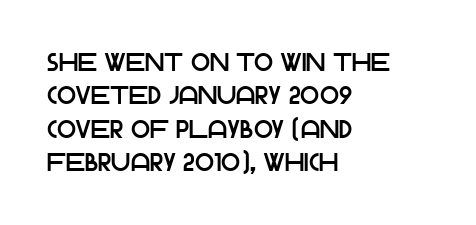
Q: Is the text italic (slanted)? A: No, it is upright.
Q: Is the text underlined? A: No.
Q: How is the paragraph aligned? A: Left-aligned.
Q: Is the spacing between letters normal or unusually wide? A: Normal.
Q: Is the spacing between lines tight, normal or loose? A: Normal.
